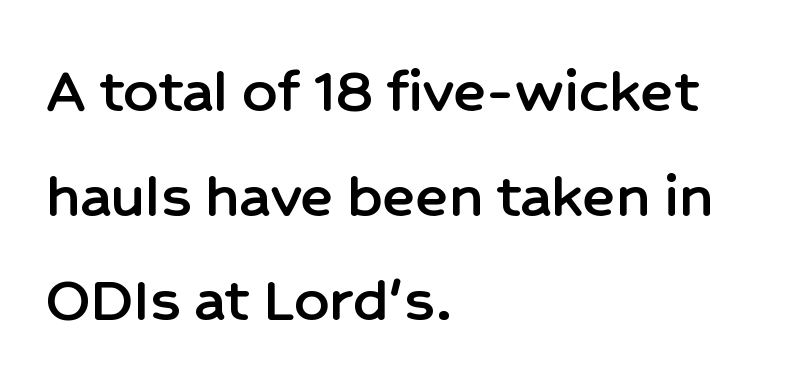
The line texture is even and compact thanks to regular tracking. Check under the words: just untouched page. Examine the stroke ends and you'll find no serifs. The block of text has a typical density, with ordinary space between rows. Spacing verdict: proportional, widths tailored to each character. It's the straight-up-and-down kind of type.
